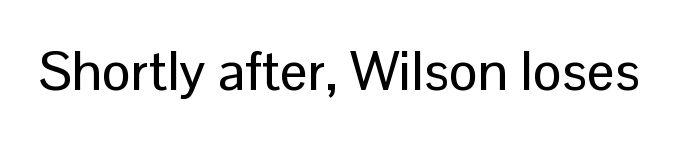
The image shows 55 px sans-serif type, upright; set normal letter spacing, not underlined; low stroke contrast and a medium x-height.
